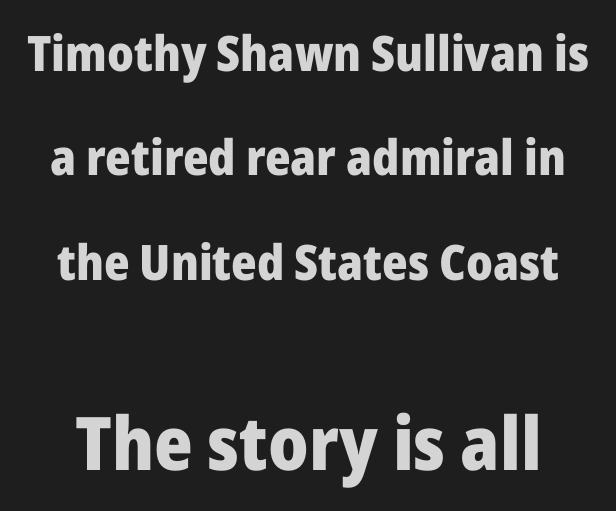
Q: Is the text bold? A: Yes.
Q: Is the text italic (slanted)? A: No, it is upright.
Q: Is the typeface a serif or a sans-serif typeface? A: Sans-serif.
Q: Is the text underlined? A: No.
Q: Is the spacing between letters normal or unusually wide? A: Normal.
Q: Is the spacing between lines tight, normal or loose? A: Loose.
Q: Which block of text is set in a larger size, the first (top) or the second (bottom)? A: The second (bottom) one.
Q: Width (condensed, normal, or wide)? A: Normal.
Q: Stroke contrast? A: Low.
Q: x-height? A: Medium.
Q: Monospaced? A: No.
